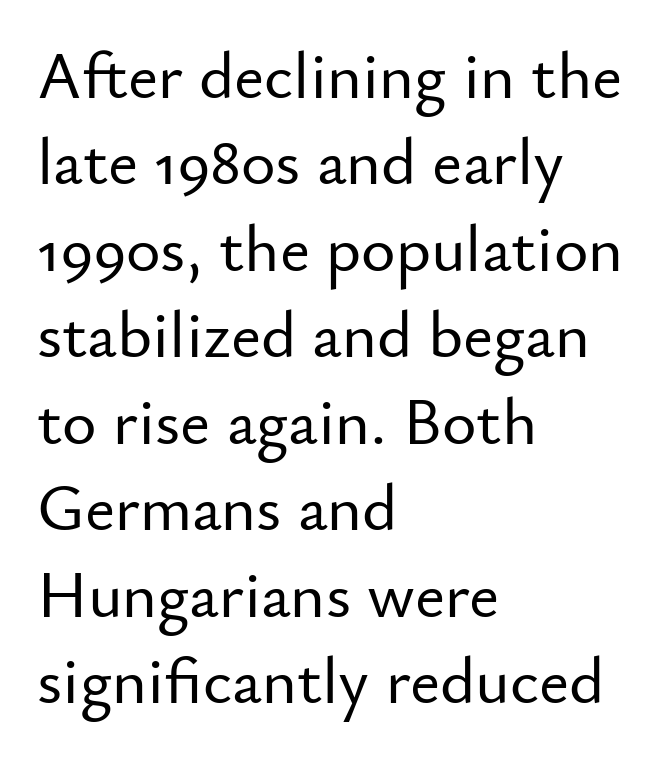
The image shows 66 px sans-serif type, upright; set left-aligned, normal line spacing (1.31x), normal letter spacing, not underlined; low stroke contrast and a small x-height.
